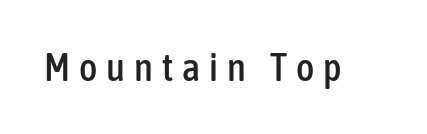
Unlike italic type, these characters show no tilt at all. Proportional: the letters do not fall into vertical columns. Only glyphs here, with clear space below each row. Type style note: lacks serifs. Loose tracking; the words dissolve into strings of separated letters.
